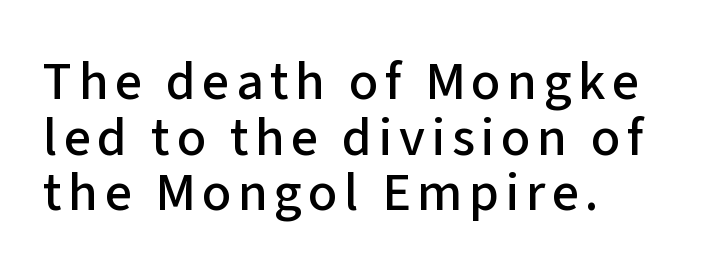
The image shows 54 px sans-serif type, upright; set left-aligned, tight line spacing (1.03x), not underlined; low stroke contrast and a medium x-height.
